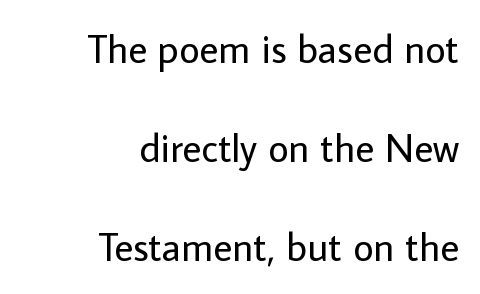
Q: Is the text bold? A: No.
Q: Is the text italic (slanted)? A: No, it is upright.
Q: Is the typeface a serif or a sans-serif typeface? A: Sans-serif.
Q: Is the text underlined? A: No.
Q: How is the paragraph aligned? A: Right-aligned.
Q: Is the spacing between letters normal or unusually wide? A: Normal.
Q: Is the spacing between lines tight, normal or loose? A: Loose.
Q: Width (condensed, normal, or wide)? A: Normal.
Q: Stroke contrast? A: Low.
Q: x-height? A: Medium.
Q: Monospaced? A: No.
